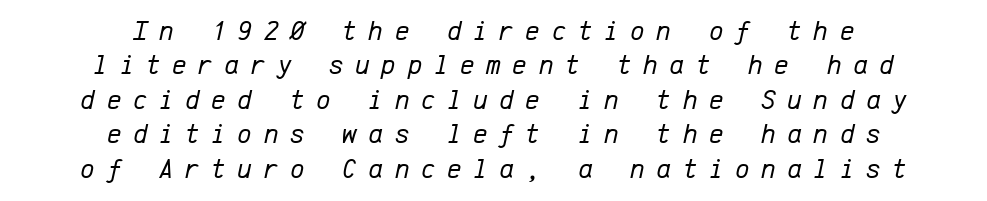
The image shows 28 px regular-weight type, italic (leaning right), monospaced; set centered, line spacing 1.23x, unusually wide letter spacing (+0.41 em), not underlined; low stroke contrast and a medium x-height.
